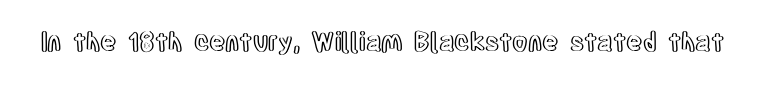
{"italic": "no", "underline": "no", "letter_spacing": "normal", "letter_spacing_em": 0.0, "glyph_px": 25}
